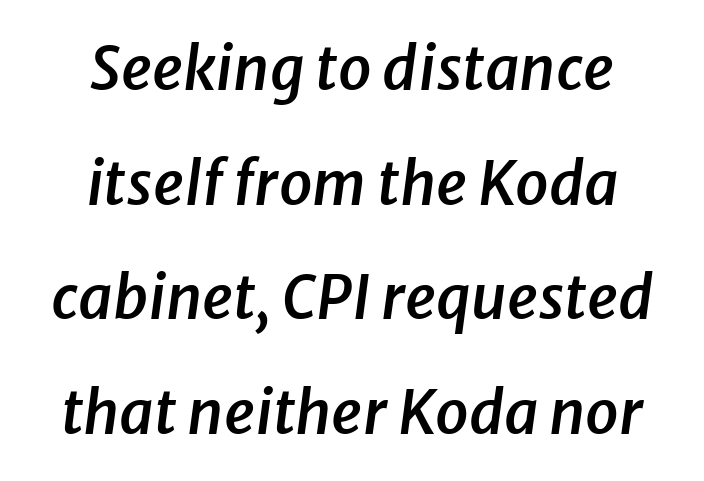
Q: Is the text bold? A: Semi-bold.
Q: Is the text italic (slanted)? A: Yes, it leans right by about 8 degrees.
Q: Is the text underlined? A: No.
Q: How is the paragraph aligned? A: Centered.
Q: Is the spacing between letters normal or unusually wide? A: Normal.
Q: Is the spacing between lines tight, normal or loose? A: Loose.
Q: Width (condensed, normal, or wide)? A: Normal.
Q: Stroke contrast? A: Low.
Q: x-height? A: Medium.
Q: Monospaced? A: No.
